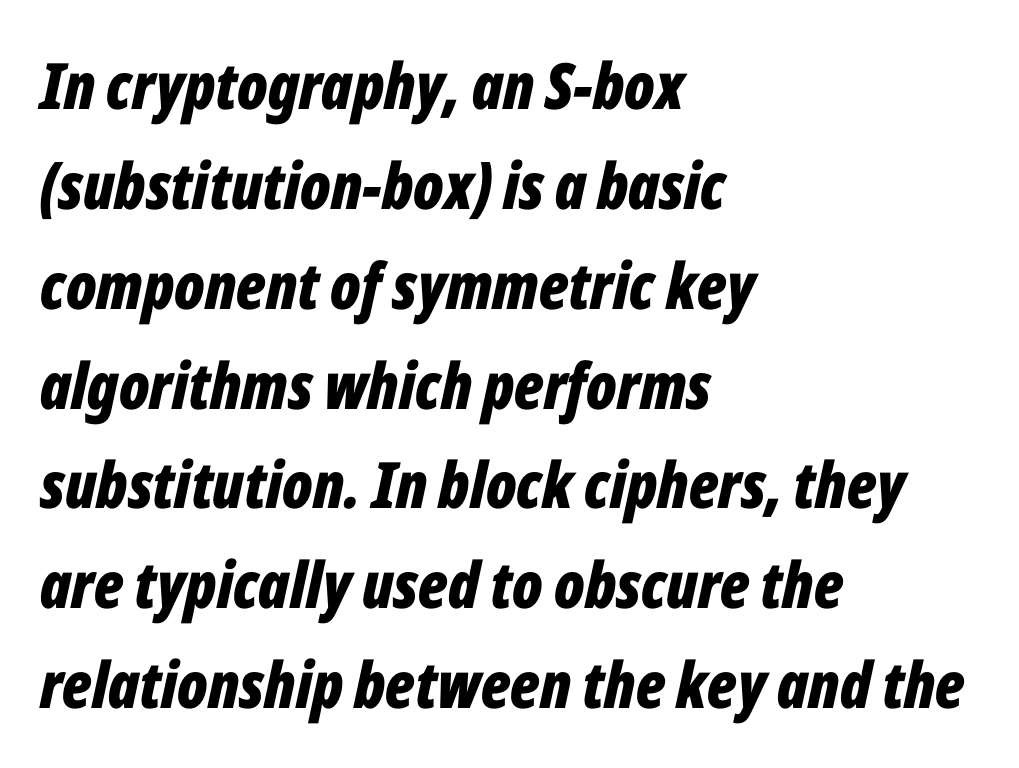
The image shows 64 px bold, condensed type, italic (leaning right); set left-aligned, normal line spacing (1.56x), normal letter spacing, not underlined; low stroke contrast and a medium x-height.
